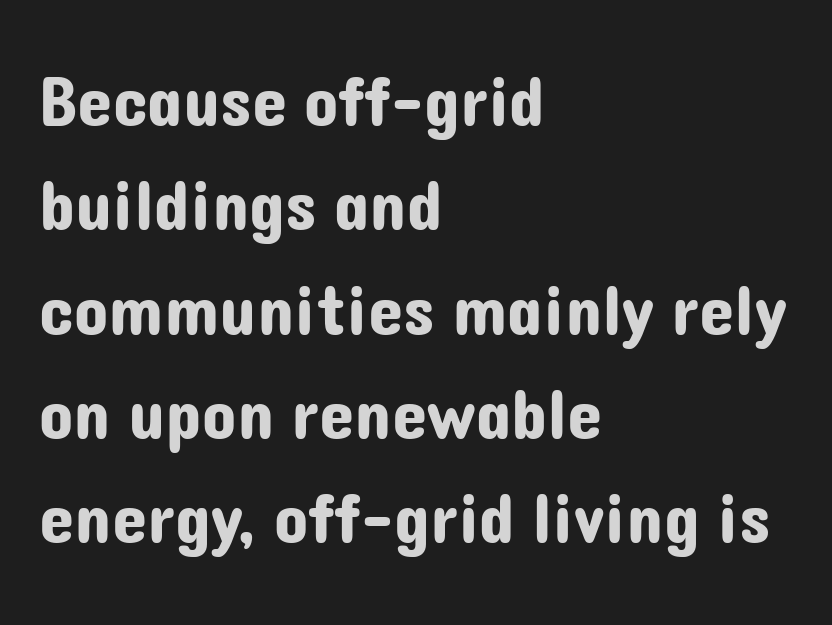
Q: Is the text italic (slanted)? A: No, it is upright.
Q: Is the typeface a serif or a sans-serif typeface? A: Sans-serif.
Q: Is the text underlined? A: No.
Q: How is the paragraph aligned? A: Left-aligned.
Q: Is the spacing between letters normal or unusually wide? A: Normal.
Q: Is the spacing between lines tight, normal or loose? A: Normal.
Q: Width (condensed, normal, or wide)? A: Normal.
Q: Stroke contrast? A: Low.
Q: x-height? A: Medium.
Q: Monospaced? A: No.
